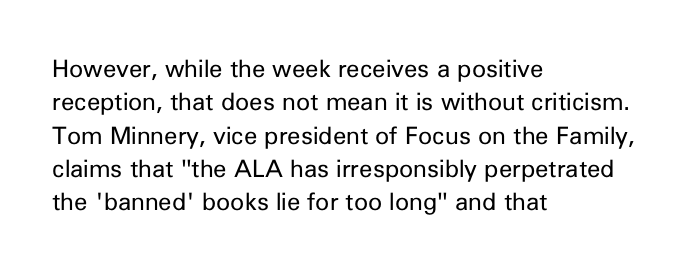
{"italic": "no", "bold": "no", "underline": "no", "align": "left", "line_spacing": "normal", "line_spacing_ratio": 1.39, "letter_spacing": "normal", "letter_spacing_em": 0.0, "glyph_px": 24}
